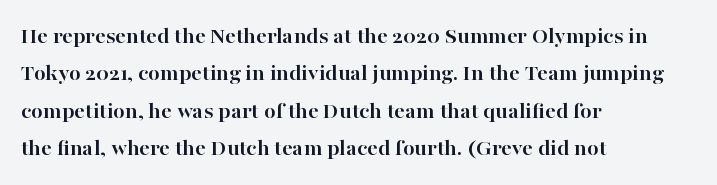
{"italic": "no", "bold": "yes", "underline": "no", "align": "left", "line_spacing": "normal", "line_spacing_ratio": 1.56, "letter_spacing": "normal", "letter_spacing_em": 0.0, "glyph_px": 24}
